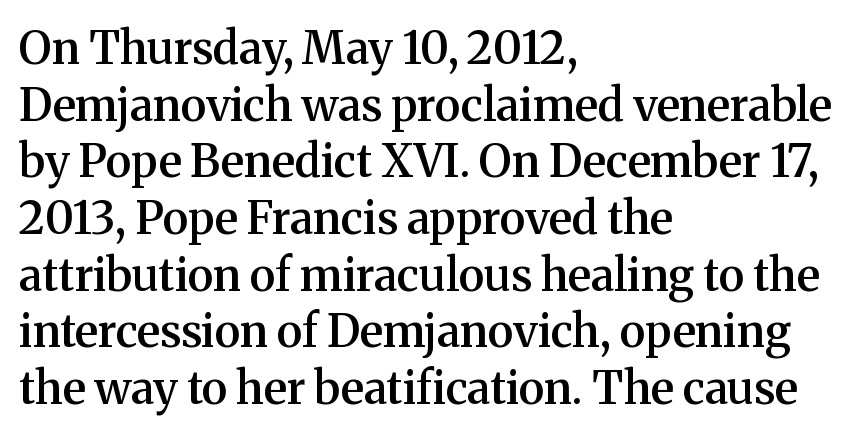
The image shows 45 px semibold serif type, upright; set left-aligned, normal line spacing (1.26x), normal letter spacing, not underlined; medium stroke contrast and a medium x-height.
